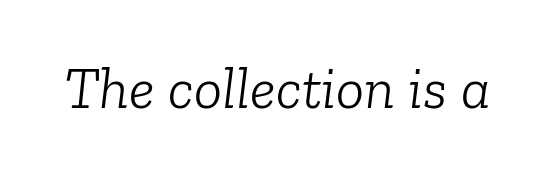
The gaps between neighbouring characters are ordinary and unremarkable. Is this a heavy cut? Hardly; it is regular or lighter. Glance below the letters and you will spot only blank space. The font's italic variant was chosen for this text.
